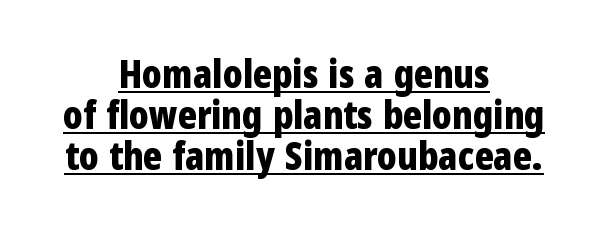
{"serif": "no", "italic": "no", "bold": "yes", "weight": "bold", "width": "condensed", "stroke_contrast": "low", "x_height": "medium", "monospaced": "no", "underline": "yes", "align": "center", "line_spacing": "tight", "line_spacing_ratio": 1.05, "letter_spacing": "normal", "letter_spacing_em": 0.0, "glyph_px": 39}
